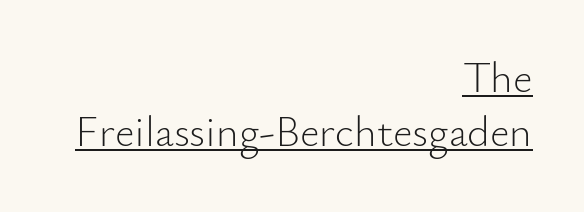
Q: Is the text bold? A: No.
Q: Is the text italic (slanted)? A: No, it is upright.
Q: Is the typeface a serif or a sans-serif typeface? A: Sans-serif.
Q: Is the text underlined? A: Yes.
Q: How is the paragraph aligned? A: Right-aligned.
Q: Is the spacing between letters normal or unusually wide? A: Normal.
Q: Is the spacing between lines tight, normal or loose? A: Normal.
Q: Width (condensed, normal, or wide)? A: Normal.
Q: Stroke contrast? A: Low.
Q: x-height? A: Small.
Q: Monospaced? A: No.
